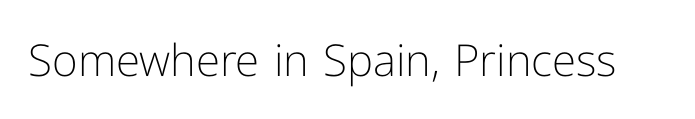
{"serif": "no", "italic": "no", "bold": "no", "weight": "light", "width": "normal", "stroke_contrast": "low", "x_height": "medium", "monospaced": "no", "underline": "no", "letter_spacing": "normal", "letter_spacing_em": 0.0, "glyph_px": 44}
